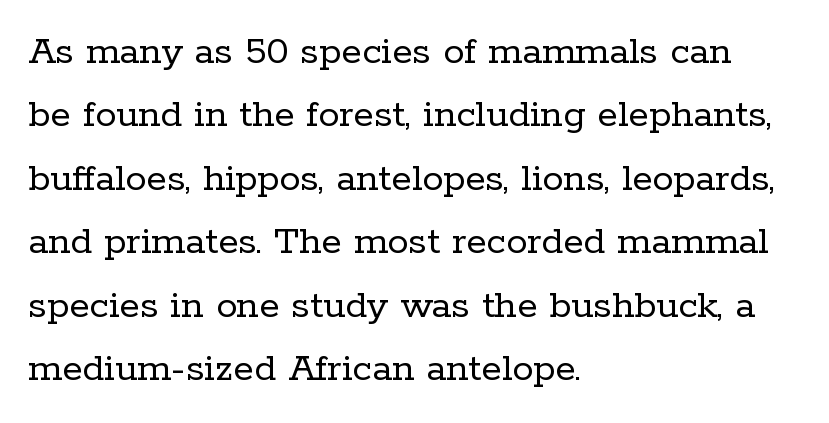
The image shows 42 px regular-weight serif type, upright; set left-aligned, normal line spacing (1.51x), normal letter spacing, not underlined; low stroke contrast and a medium x-height.
